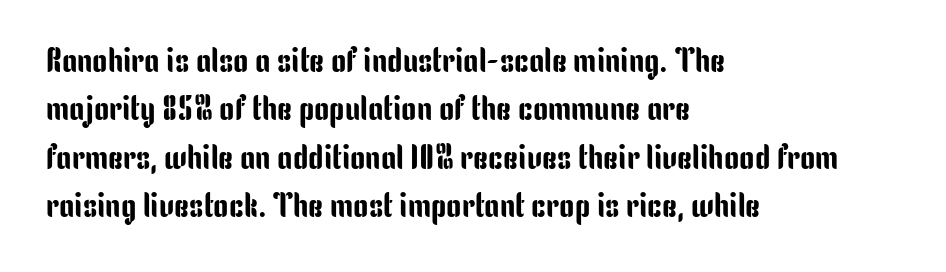
Q: Is the text italic (slanted)? A: No, it is upright.
Q: Is the typeface a serif or a sans-serif typeface? A: Sans-serif.
Q: Is the text underlined? A: No.
Q: How is the paragraph aligned? A: Left-aligned.
Q: Is the spacing between letters normal or unusually wide? A: Normal.
Q: Is the spacing between lines tight, normal or loose? A: Normal.
Q: Width (condensed, normal, or wide)? A: Condensed.
Q: Stroke contrast? A: Low.
Q: x-height? A: Medium.
Q: Monospaced? A: No.
